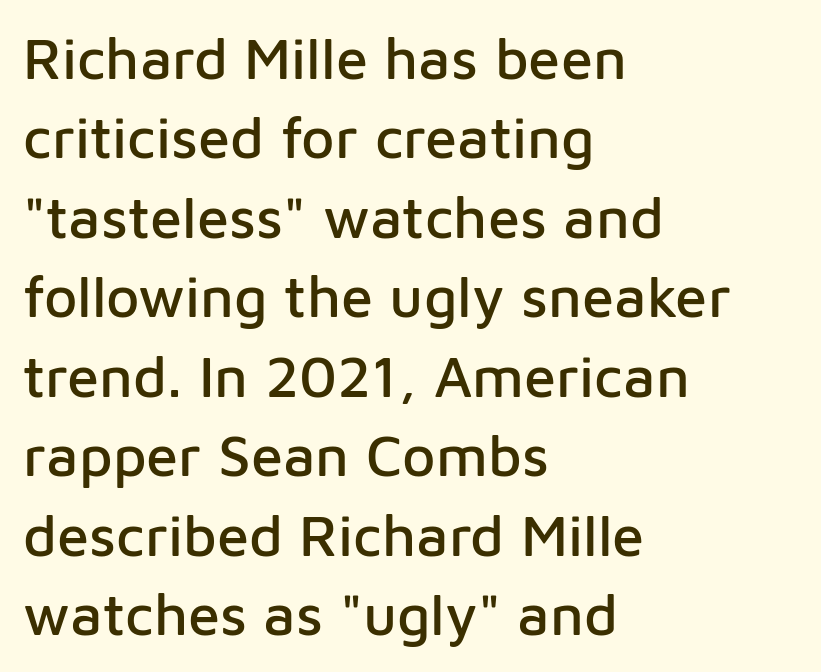
Q: Is the text italic (slanted)? A: No, it is upright.
Q: Is the typeface a serif or a sans-serif typeface? A: Sans-serif.
Q: Is the text underlined? A: No.
Q: How is the paragraph aligned? A: Left-aligned.
Q: Is the spacing between letters normal or unusually wide? A: Normal.
Q: Is the spacing between lines tight, normal or loose? A: Normal.
Q: Width (condensed, normal, or wide)? A: Normal.
Q: Stroke contrast? A: Low.
Q: x-height? A: Medium.
Q: Monospaced? A: No.
